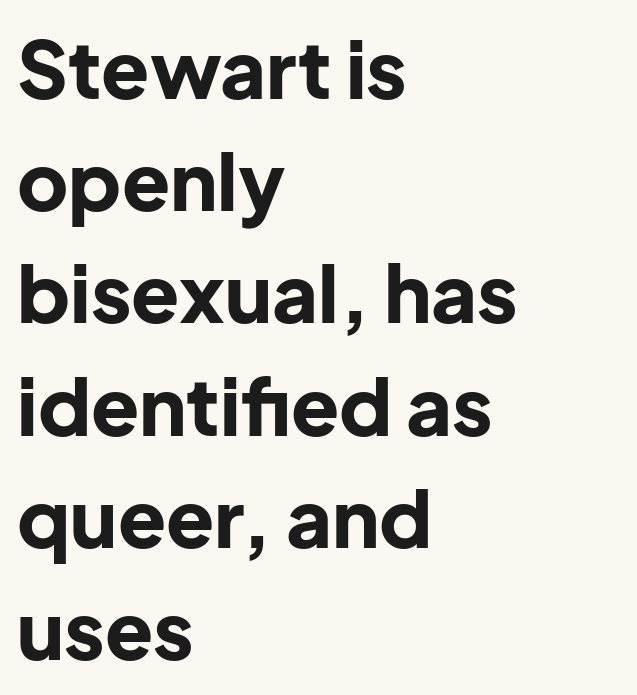
Q: Is the text bold? A: Yes.
Q: Is the text italic (slanted)? A: No, it is upright.
Q: Is the typeface a serif or a sans-serif typeface? A: Sans-serif.
Q: Is the text underlined? A: No.
Q: How is the paragraph aligned? A: Left-aligned.
Q: Is the spacing between letters normal or unusually wide? A: Normal.
Q: Is the spacing between lines tight, normal or loose? A: Normal.
Q: Width (condensed, normal, or wide)? A: Normal.
Q: Stroke contrast? A: Low.
Q: x-height? A: Medium.
Q: Monospaced? A: No.
